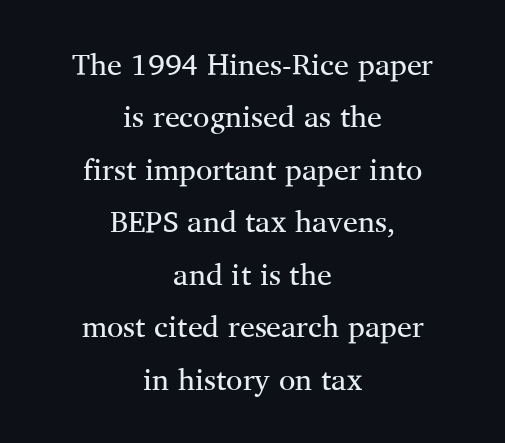
The image shows 30 px regular-weight serif type, upright; set centered, line spacing 1.75x, normal letter spacing, not underlined; medium stroke contrast and a medium x-height.
